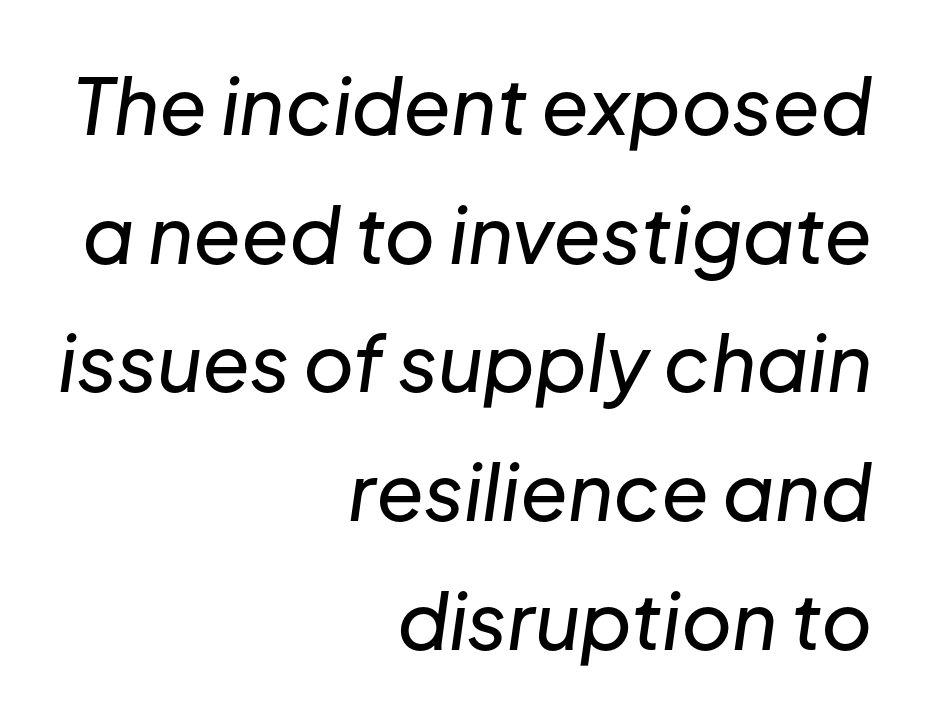
Q: Is the text italic (slanted)? A: Yes, it leans right by about 8 degrees.
Q: Is the text underlined? A: No.
Q: How is the paragraph aligned? A: Right-aligned.
Q: Is the spacing between letters normal or unusually wide? A: Normal.
Q: Is the spacing between lines tight, normal or loose? A: Normal.
Q: Width (condensed, normal, or wide)? A: Normal.
Q: Stroke contrast? A: Low.
Q: x-height? A: Medium.
Q: Monospaced? A: No.
